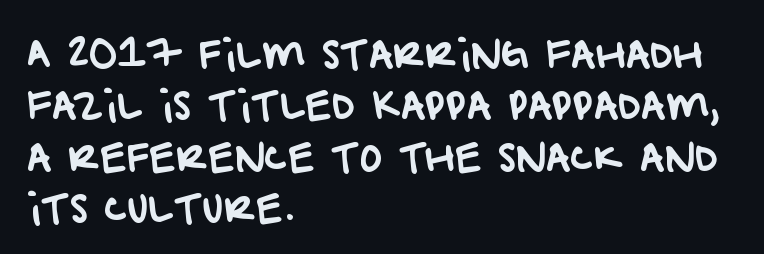
Quick note: interline space is typical. A bare baseline throughout the passage. Each letter keeps its own natural width here, so spacing adapts to shape. The tracking reads as untouched default to a designer's eye.
